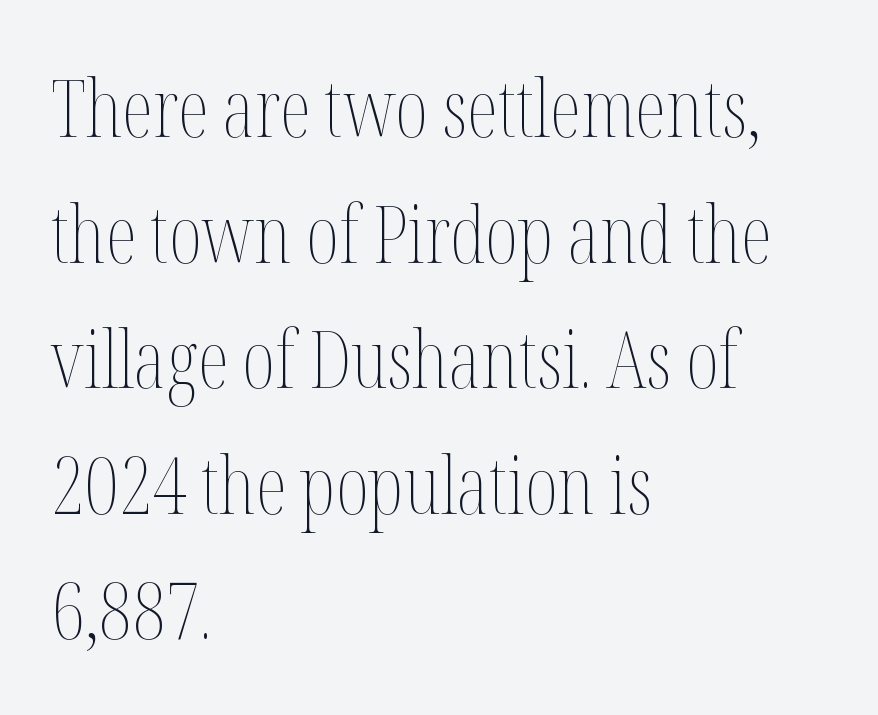
Think of a printed novel: that variable character pitch is what you see here. Notice how descenders clear the ascenders below comfortably — that's standard leading. Weight: regular or lighter. The paragraph shown leans on its left margin. Every character sits straight up, as roman type does.
